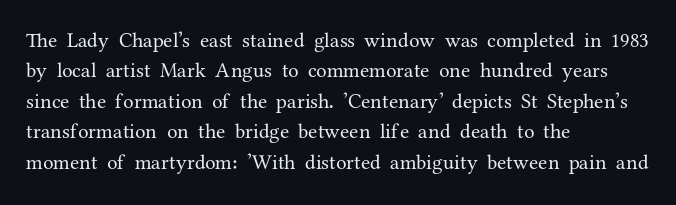
Q: Is the text bold? A: No.
Q: Is the text italic (slanted)? A: No, it is upright.
Q: Is the text underlined? A: No.
Q: How is the paragraph aligned? A: Left-aligned.
Q: Is the spacing between letters normal or unusually wide? A: Normal.
Q: Is the spacing between lines tight, normal or loose? A: Normal.
